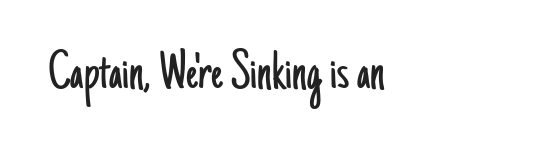
The image shows 56 px light, condensed sans-serif type, upright; set left-aligned, normal letter spacing, not underlined; low stroke contrast and a small x-height.
